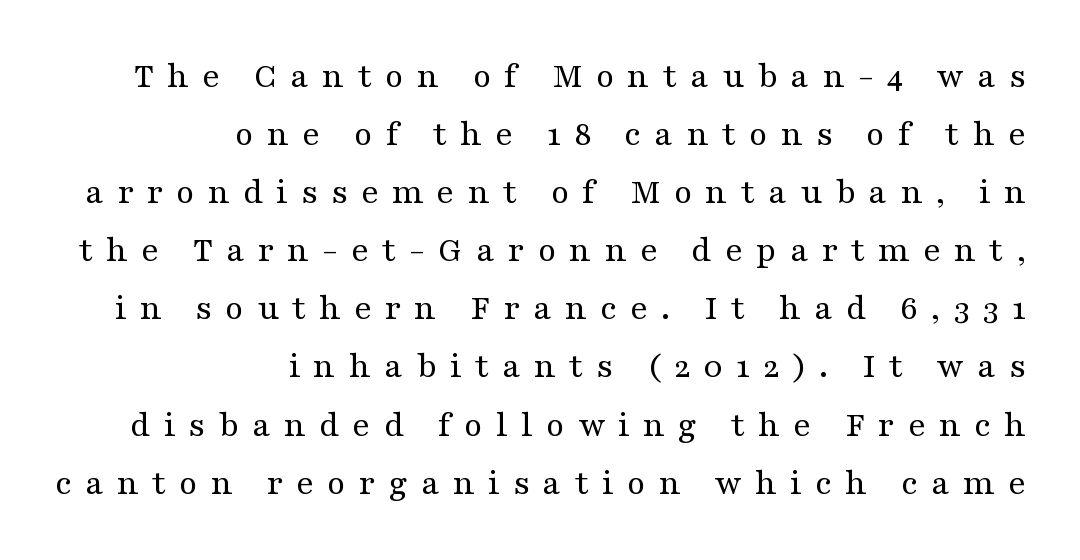
These lines are rendered in a variable-pitch font. Type style note: has serifs. Descenders are the only things crossing below the line. Caption: expanded tracking, letters set apart.
